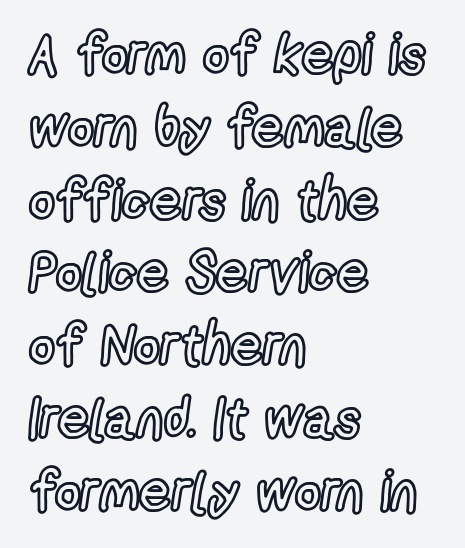
Q: Is the text italic (slanted)? A: Yes.
Q: Is the text underlined? A: No.
Q: How is the paragraph aligned? A: Left-aligned.
Q: Is the spacing between letters normal or unusually wide? A: Normal.
Q: Is the spacing between lines tight, normal or loose? A: Normal.
Q: Width (condensed, normal, or wide)? A: Condensed.
Q: x-height? A: Medium.
Q: Monospaced? A: No.
